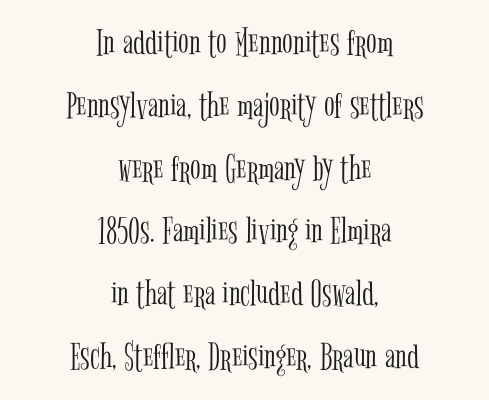
The image shows 39 px light, condensed serif type, upright; set centered, normal line spacing (1.61x), normal letter spacing, not underlined; low stroke contrast and a medium x-height.
